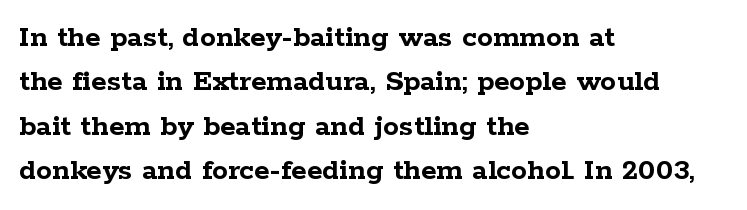
Do the characters align in a grid? No, the font is proportional. The glyphs are unaccompanied by any horizontal stroke below them. Heft: maximum for text — a bold. The letters carry serifs — small finishing strokes at the ends of their stems. The font's upright variant was chosen for this text. The horizontal fit of the characters is conventional and even.
